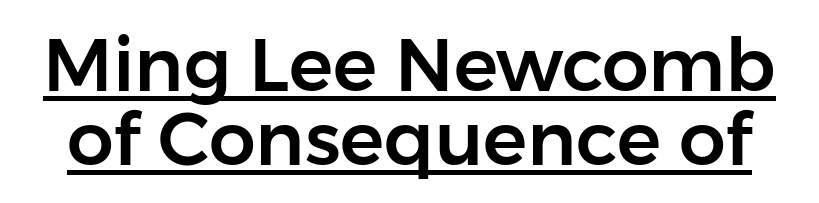
Quick note: interline space is minimal. Spacing verdict: proportional, widths tailored to each character. The rendering shows plain stroke endings on the letterforms — a sans-serif design. A typesetter would mark this as roman, not italic. Every word sits above its own underline.
